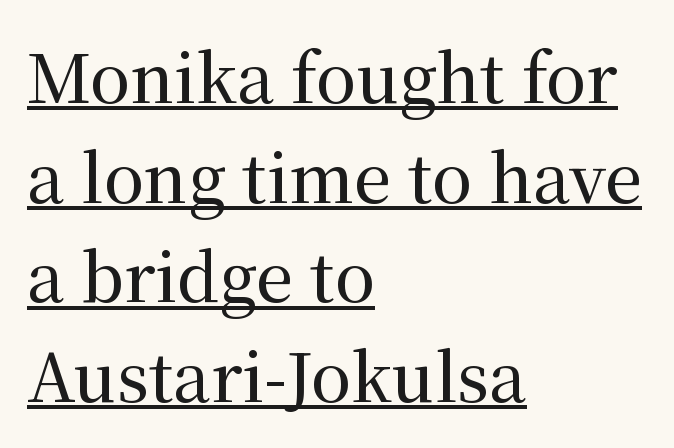
{"serif": "yes", "italic": "no", "width": "normal", "stroke_contrast": "medium", "x_height": "medium", "monospaced": "no", "underline": "yes", "align": "left", "line_spacing": "normal", "line_spacing_ratio": 1.51, "letter_spacing": "normal", "letter_spacing_em": 0.0, "glyph_px": 66}
